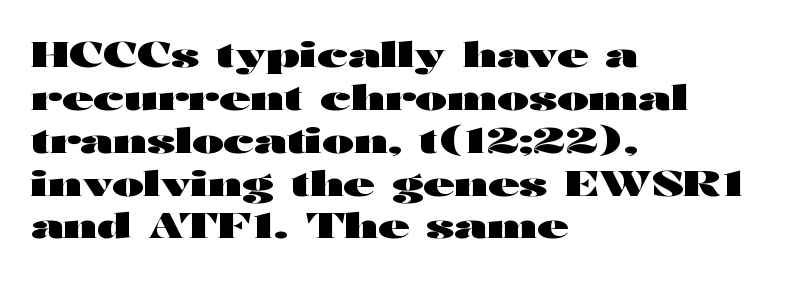
The image shows 34 px heavy, wide type, upright; set left-aligned, normal line spacing (1.26x), normal letter spacing, not underlined; high stroke contrast and a medium x-height.
